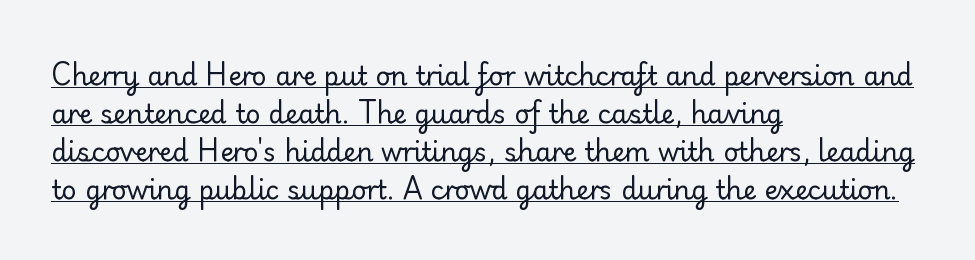
{"italic": "no", "bold": "no", "underline": "yes", "align": "left", "line_spacing": "normal", "line_spacing_ratio": 1.46, "letter_spacing": "normal", "letter_spacing_em": 0.0, "glyph_px": 26}
